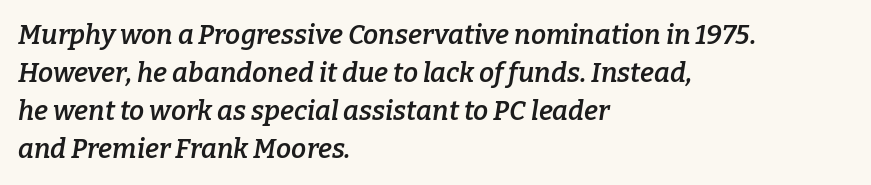
{"italic": "yes", "lean": "right", "slant_degrees": 9, "bold": "semi", "underline": "no", "align": "left", "line_spacing": "normal", "line_spacing_ratio": 1.41, "letter_spacing": "normal", "letter_spacing_em": 0.0, "glyph_px": 27}
